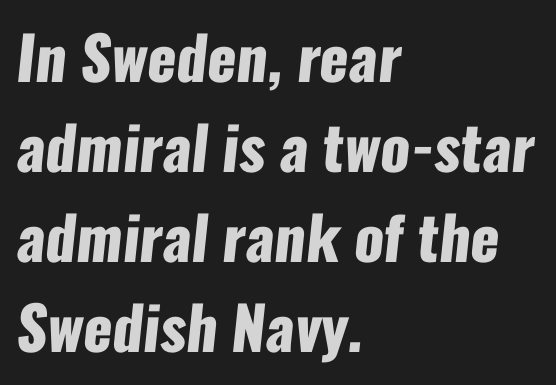
The image shows 60 px heavy, condensed sans-serif type; set left-aligned, normal line spacing (1.5x), normal letter spacing, not underlined; low stroke contrast and a medium x-height.
